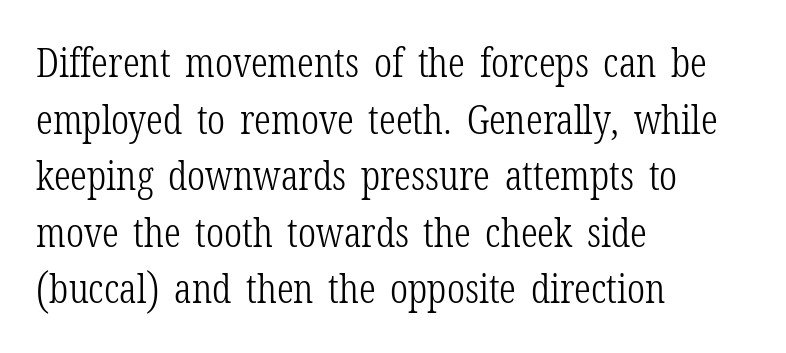
Q: Is the text bold? A: No.
Q: Is the text italic (slanted)? A: No, it is upright.
Q: Is the typeface a serif or a sans-serif typeface? A: Serif.
Q: Is the text underlined? A: No.
Q: How is the paragraph aligned? A: Left-aligned.
Q: Is the spacing between letters normal or unusually wide? A: Normal.
Q: Is the spacing between lines tight, normal or loose? A: Normal.
Q: Width (condensed, normal, or wide)? A: Condensed.
Q: Stroke contrast? A: Low.
Q: x-height? A: Medium.
Q: Monospaced? A: No.
